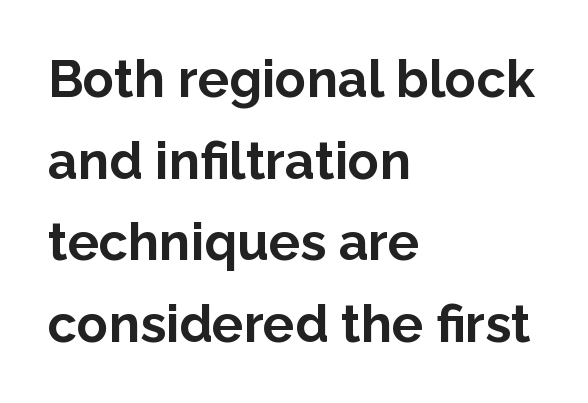
The words here are not underlined. Varying glyph widths throughout — classic text-font behaviour. Observe the absence of serifs on each vertical stroke in this sample. Whoever set this chose a conventional vertical rhythm. A dark, heavy texture on the line: the type is bold.
